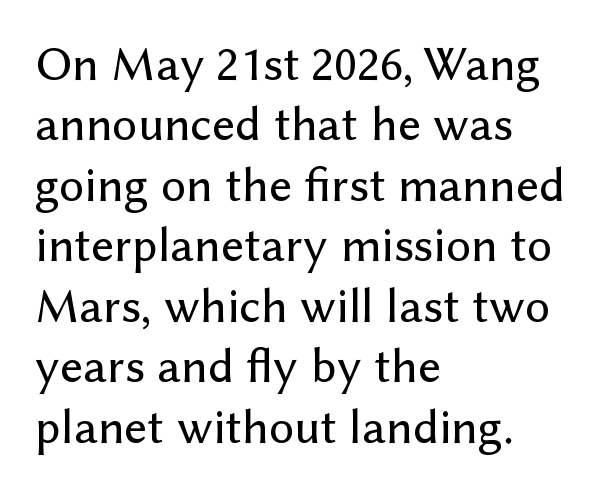
Q: Is the text italic (slanted)? A: No, it is upright.
Q: Is the typeface a serif or a sans-serif typeface? A: Sans-serif.
Q: Is the text underlined? A: No.
Q: How is the paragraph aligned? A: Left-aligned.
Q: Is the spacing between letters normal or unusually wide? A: Normal.
Q: Width (condensed, normal, or wide)? A: Normal.
Q: Stroke contrast? A: Low.
Q: x-height? A: Medium.
Q: Monospaced? A: No.
